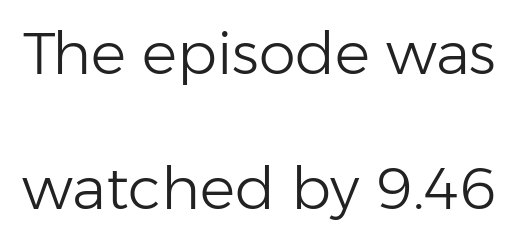
The image shows 59 px light sans-serif type, upright; set loose line spacing (2.29x), normal letter spacing, not underlined; low stroke contrast and a medium x-height.
